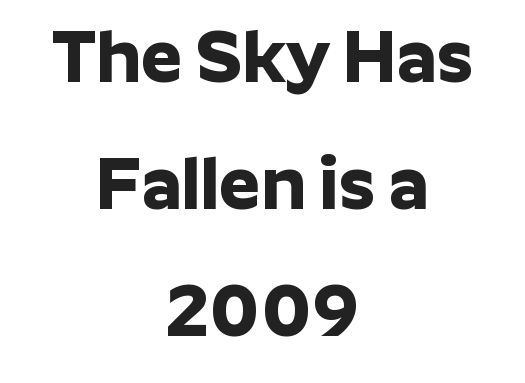
Regarding serifs, this sample does without them. Descender tails drop into unmarked territory. Typographic density is high because the face is bold. This is roman type, the default non-slanted kind. Centered paragraph, ragged on both sides. Honestly, the letter spacing is just normal — you wouldn't notice it.
